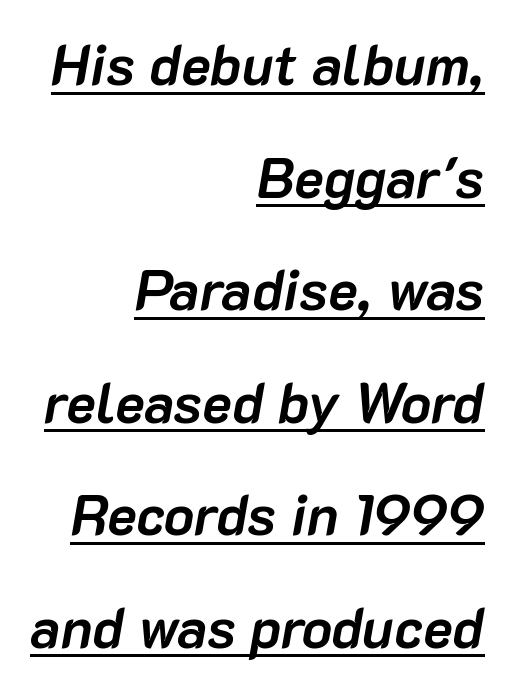
Q: Is the text bold? A: Yes.
Q: Is the text italic (slanted)? A: Yes, it leans right by about 10 degrees.
Q: Is the text underlined? A: Yes.
Q: How is the paragraph aligned? A: Right-aligned.
Q: Is the spacing between letters normal or unusually wide? A: Normal.
Q: Is the spacing between lines tight, normal or loose? A: Loose.
Q: Width (condensed, normal, or wide)? A: Normal.
Q: Stroke contrast? A: Low.
Q: x-height? A: Medium.
Q: Monospaced? A: No.
